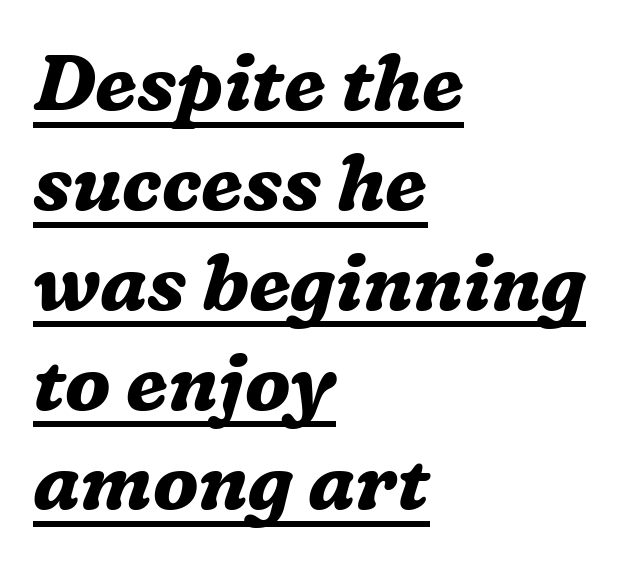
{"serif": "yes", "italic": "yes", "lean": "right", "slant_degrees": 16, "bold": "yes", "weight": "bold", "width": "normal", "stroke_contrast": "medium", "x_height": "medium", "monospaced": "no", "underline": "yes", "align": "left", "line_spacing": "normal", "line_spacing_ratio": 1.28, "letter_spacing": "normal", "letter_spacing_em": 0.0, "glyph_px": 78}
